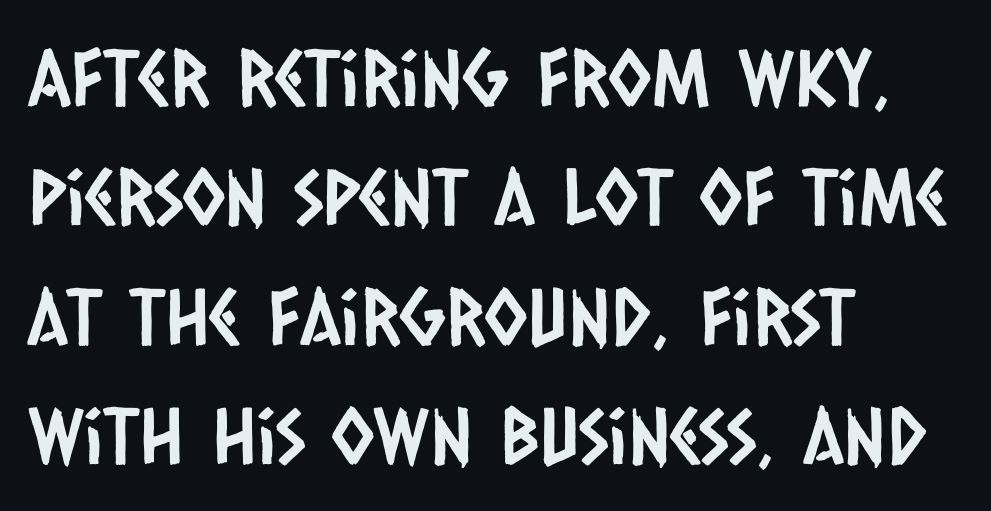
Q: Is the typeface a serif or a sans-serif typeface? A: Sans-serif.
Q: Is the text underlined? A: No.
Q: How is the paragraph aligned? A: Left-aligned.
Q: Is the spacing between letters normal or unusually wide? A: Normal.
Q: Is the spacing between lines tight, normal or loose? A: Normal.
Q: Width (condensed, normal, or wide)? A: Condensed.
Q: Stroke contrast? A: Low.
Q: x-height? A: Large.
Q: Monospaced? A: No.
